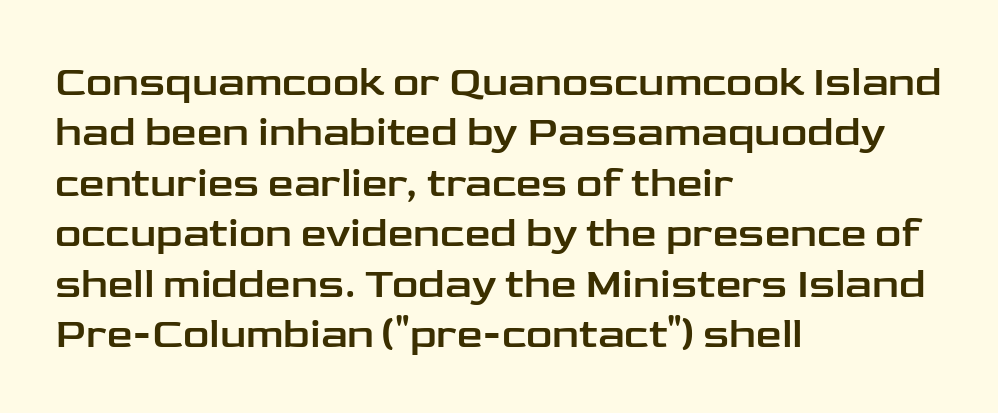
Q: Is the text italic (slanted)? A: No, it is upright.
Q: Is the typeface a serif or a sans-serif typeface? A: Sans-serif.
Q: Is the text underlined? A: No.
Q: How is the paragraph aligned? A: Left-aligned.
Q: Is the spacing between letters normal or unusually wide? A: Normal.
Q: Width (condensed, normal, or wide)? A: Wide.
Q: Stroke contrast? A: Low.
Q: x-height? A: Medium.
Q: Monospaced? A: No.
